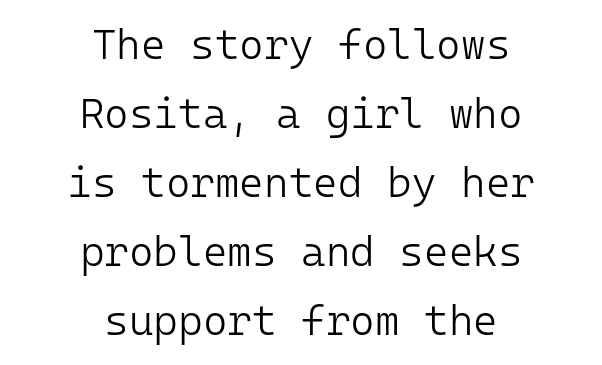
Q: Is the text bold? A: No.
Q: Is the text italic (slanted)? A: No, it is upright.
Q: Is the typeface a serif or a sans-serif typeface? A: Sans-serif.
Q: Is the text underlined? A: No.
Q: How is the paragraph aligned? A: Centered.
Q: Is the spacing between letters normal or unusually wide? A: Normal.
Q: Is the spacing between lines tight, normal or loose? A: Normal.
Q: Width (condensed, normal, or wide)? A: Normal.
Q: Stroke contrast? A: Low.
Q: x-height? A: Medium.
Q: Monospaced? A: Yes.
